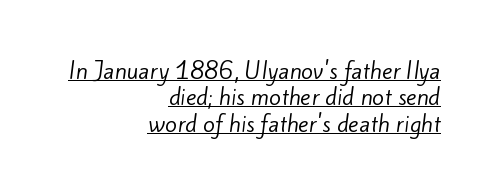
A quiet, ordinary-to-light weight characterises the typeface. Emphasis is given by a line drawn under the lettering. Words appear dense and cohesive because spacing is normal. Visually the block forms a straight wall on the right and a jagged coastline on the left.
